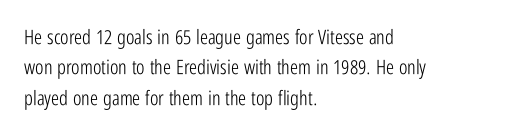
The image shows 20 px text type, upright; set left-aligned, normal line spacing (1.52x), normal letter spacing, not underlined.
